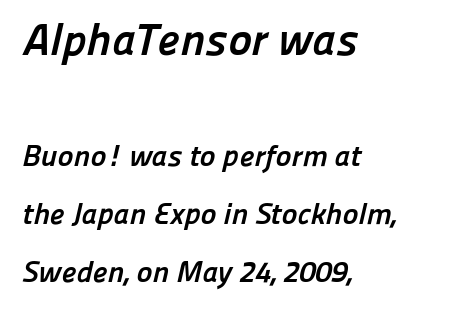
Q: Is the text bold? A: Yes.
Q: Is the typeface a serif or a sans-serif typeface? A: Sans-serif.
Q: Is the text underlined? A: No.
Q: How is the paragraph aligned? A: Left-aligned.
Q: Is the spacing between letters normal or unusually wide? A: Normal.
Q: Is the spacing between lines tight, normal or loose? A: Loose.
Q: Which block of text is set in a larger size, the first (top) or the second (bottom)? A: The first (top) one.
Q: Width (condensed, normal, or wide)? A: Normal.
Q: Stroke contrast? A: Low.
Q: x-height? A: Medium.
Q: Monospaced? A: No.
